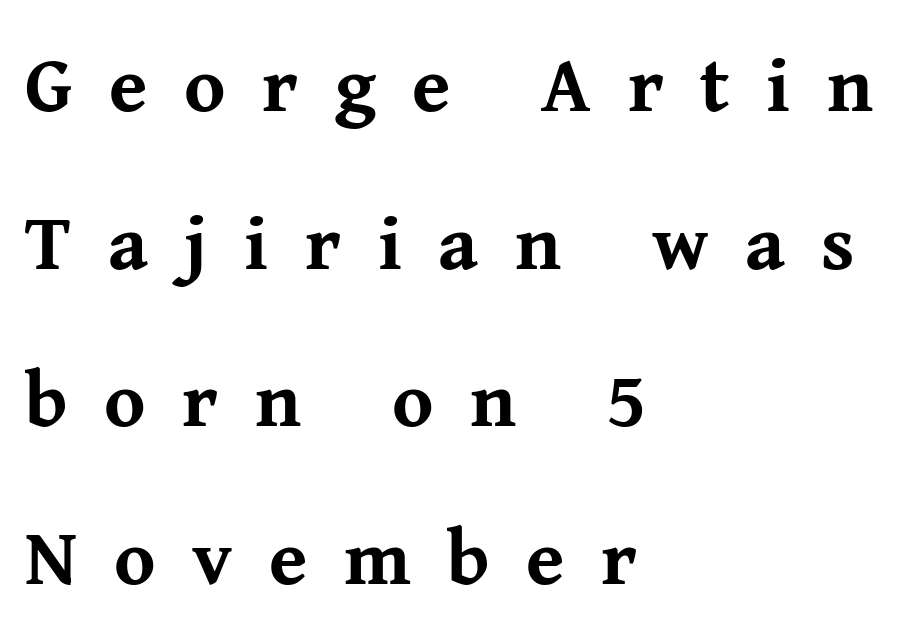
The image shows 78 px bold serif type, upright; set left-aligned, loose line spacing (2.02x), unusually wide letter spacing (+0.47 em), not underlined; medium stroke contrast and a medium x-height.
